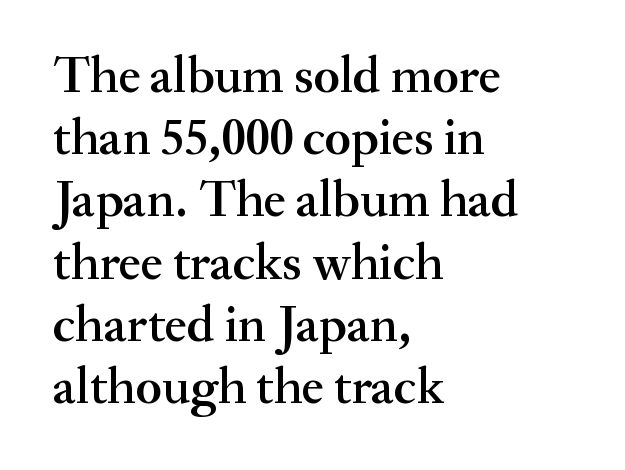
The image shows 51 px semibold serif type, upright; set left-aligned, line spacing 1.22x, normal letter spacing, not underlined; medium stroke contrast and a small x-height.
